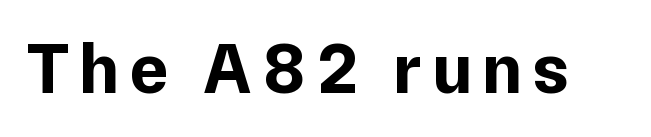
{"serif": "no", "italic": "no", "bold": "yes", "weight": "bold", "width": "normal", "stroke_contrast": "low", "x_height": "medium", "monospaced": "no", "underline": "no", "glyph_px": 72}
